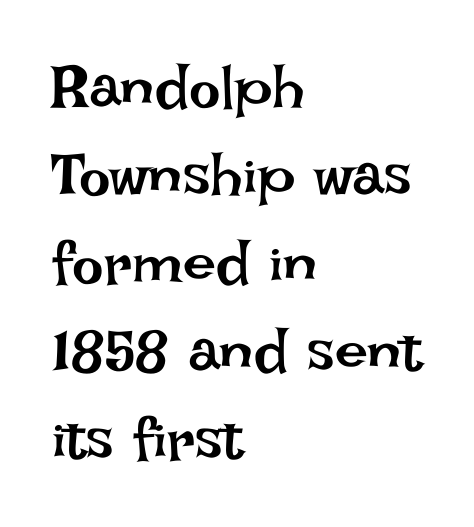
The image shows 59 px regular-weight type, upright; set left-aligned, normal line spacing (1.49x), normal letter spacing, not underlined; low stroke contrast and a large x-height.
